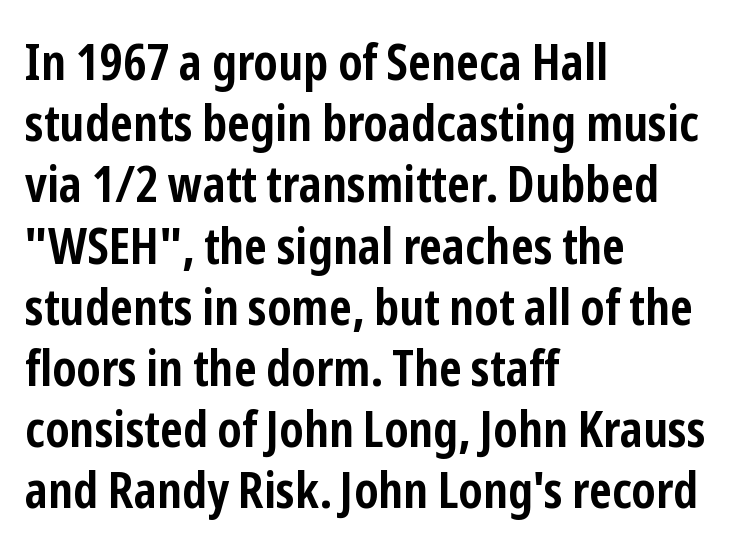
{"serif": "no", "italic": "no", "bold": "yes", "weight": "semibold", "width": "condensed", "stroke_contrast": "low", "x_height": "medium", "monospaced": "no", "underline": "no", "align": "left", "line_spacing_ratio": 1.2, "letter_spacing": "normal", "letter_spacing_em": 0.0, "glyph_px": 51}
